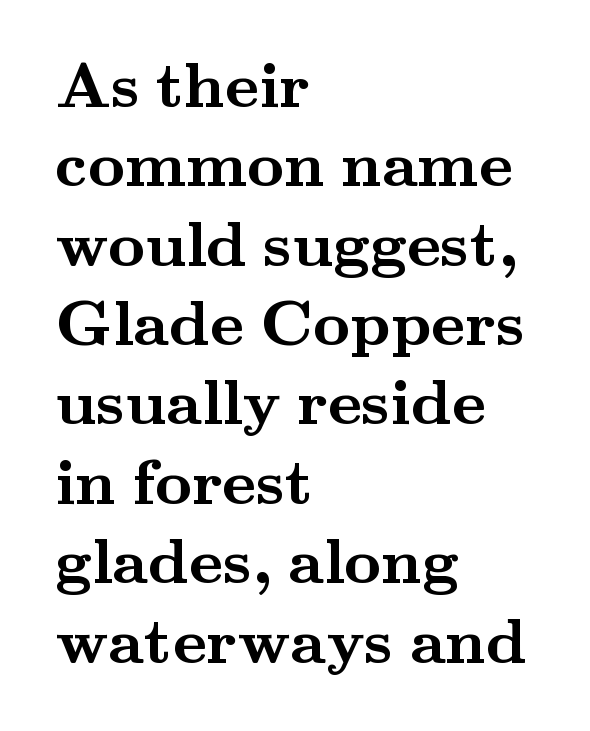
Q: Is the text bold? A: Yes.
Q: Is the text italic (slanted)? A: No, it is upright.
Q: Is the typeface a serif or a sans-serif typeface? A: Serif.
Q: Is the text underlined? A: No.
Q: How is the paragraph aligned? A: Left-aligned.
Q: Is the spacing between letters normal or unusually wide? A: Normal.
Q: Width (condensed, normal, or wide)? A: Wide.
Q: Stroke contrast? A: Medium.
Q: x-height? A: Small.
Q: Monospaced? A: No.
